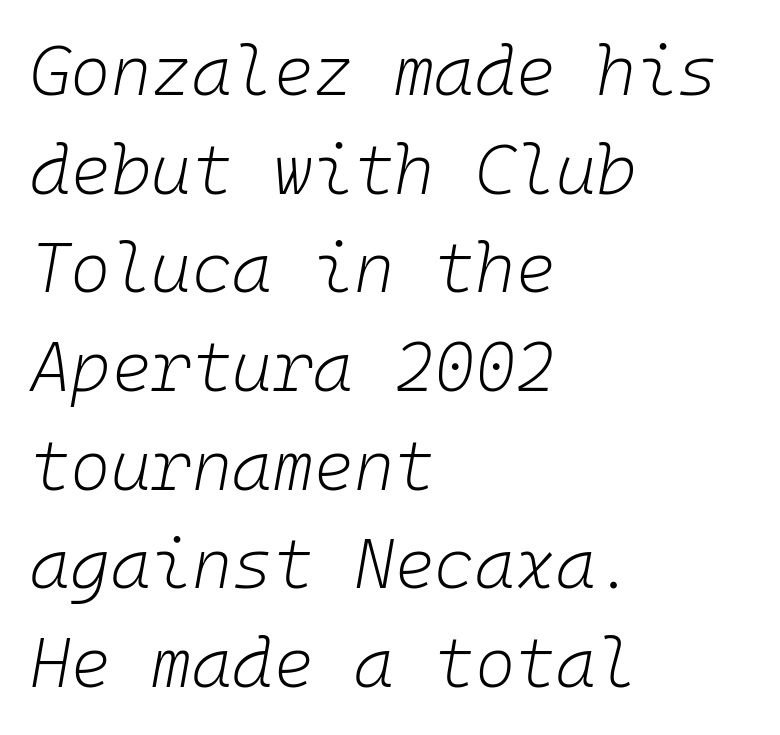
Clear beneath every line of the passage. The block of text has a typical density, with ordinary space between rows. Standard letterfit; no display-style spreading of the glyphs. Each letter, wide or thin by design, is forced into the same width here. If you drew a line through each stem, it would be angled.
